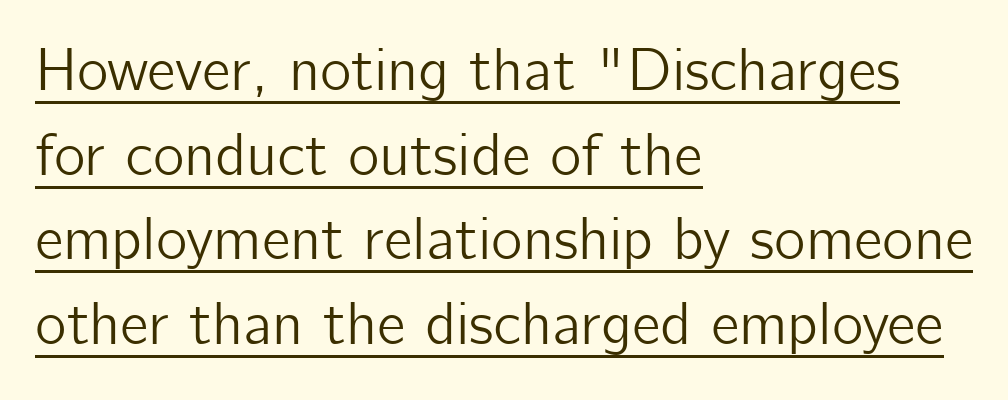
{"serif": "no", "italic": "no", "width": "normal", "stroke_contrast": "low", "x_height": "medium", "monospaced": "no", "underline": "yes", "align": "left", "line_spacing": "normal", "line_spacing_ratio": 1.41, "letter_spacing": "normal", "letter_spacing_em": 0.0, "glyph_px": 60}
